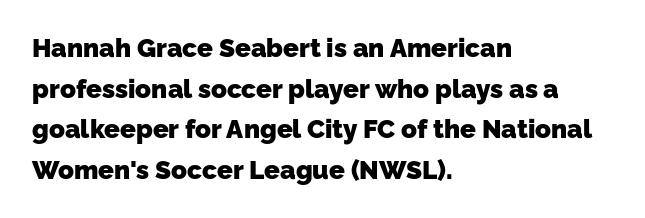
The image shows 26 px bold type; set left-aligned, normal line spacing (1.56x), normal letter spacing, not underlined.
